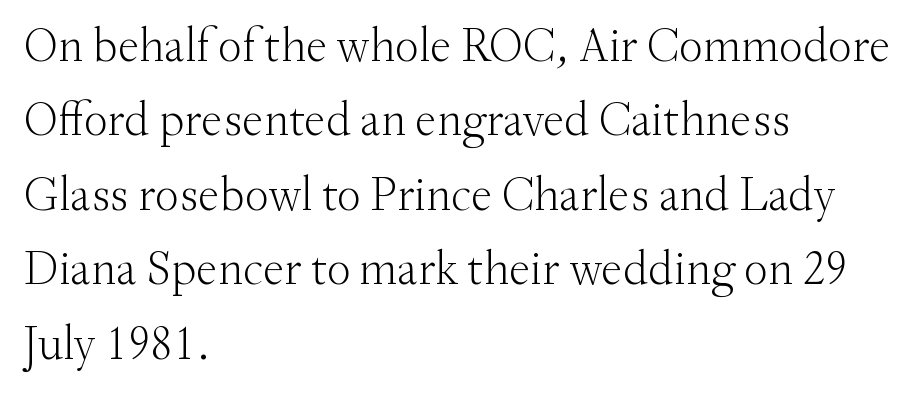
These lines are rendered in a variable-pitch font. Layout note: lines flush left. This reads as an unemphasized weight, regular at the heaviest. Letterform terminals end in serifs throughout the passage. Ascenders rise straight up at ninety degrees. How are the letters spaced? Ordinarily, with no added tracking.
